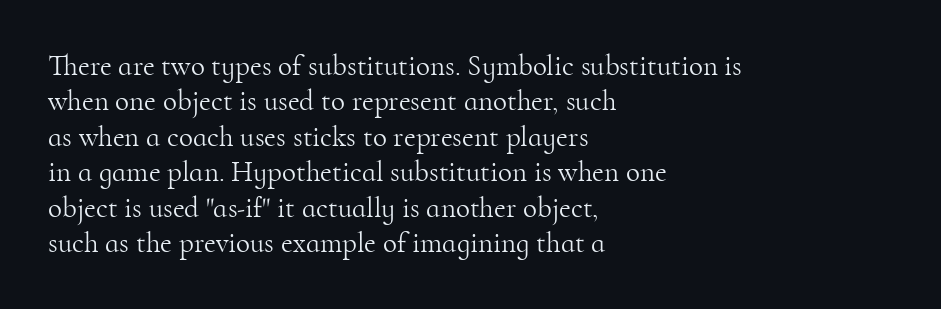
The image shows 29 px light serif type, upright; set left-aligned, line spacing 1.22x, normal letter spacing, not underlined; high stroke contrast and a small x-height.
